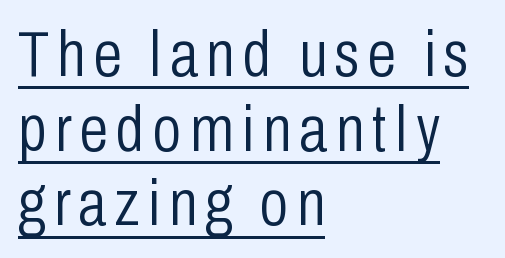
The image shows 65 px light, condensed sans-serif type, upright; set left-aligned, tight line spacing (1.15x), underlined; low stroke contrast and a medium x-height.
